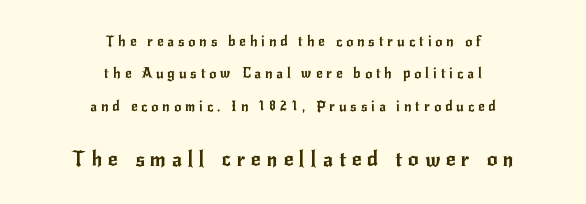
The image shows 21 px text type, upright; set centered, loose line spacing (2.31x), unusually wide letter spacing (+0.28 em), not underlined; the second (bottom) block is 1.5x larger.
